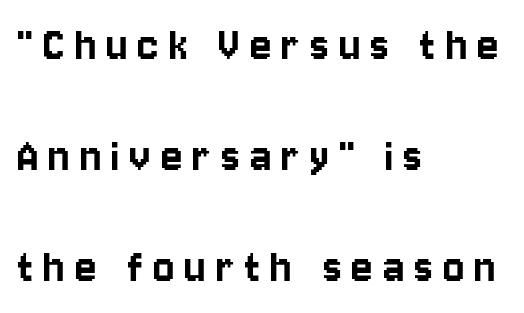
Q: Is the text italic (slanted)? A: No, it is upright.
Q: Is the typeface a serif or a sans-serif typeface? A: Sans-serif.
Q: Is the text underlined? A: No.
Q: How is the paragraph aligned? A: Left-aligned.
Q: Is the spacing between letters normal or unusually wide? A: Unusually wide.
Q: Is the spacing between lines tight, normal or loose? A: Loose.
Q: Width (condensed, normal, or wide)? A: Condensed.
Q: Stroke contrast? A: Low.
Q: x-height? A: Large.
Q: Monospaced? A: No.
